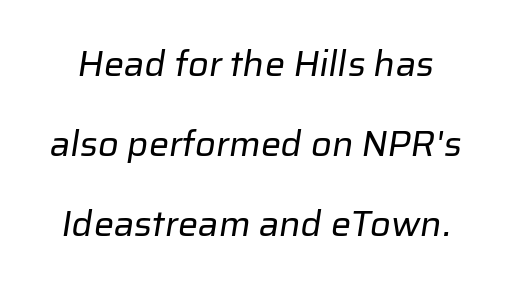
{"serif": "no", "bold": "no", "weight": "regular", "width": "normal", "stroke_contrast": "low", "x_height": "medium", "monospaced": "no", "underline": "no", "line_spacing": "loose", "line_spacing_ratio": 2.22, "letter_spacing": "normal", "letter_spacing_em": 0.0, "glyph_px": 36}
